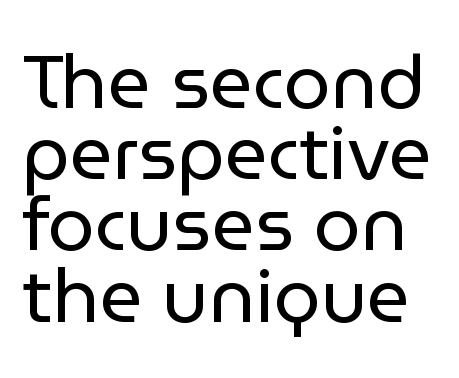
{"serif": "no", "italic": "no", "bold": "no", "weight": "regular", "width": "normal", "stroke_contrast": "low", "x_height": "medium", "monospaced": "no", "underline": "no", "line_spacing": "tight", "line_spacing_ratio": 0.95, "letter_spacing": "normal", "letter_spacing_em": 0.0, "glyph_px": 75}
